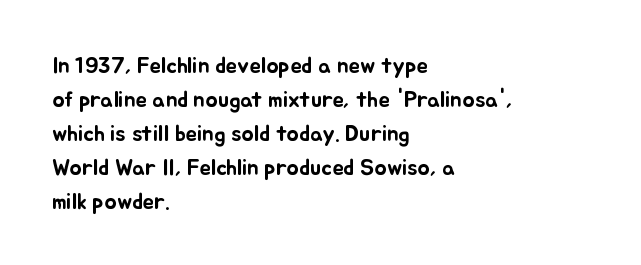
The image shows 23 px text type, upright; set left-aligned, normal line spacing (1.48x), normal letter spacing, not underlined.
